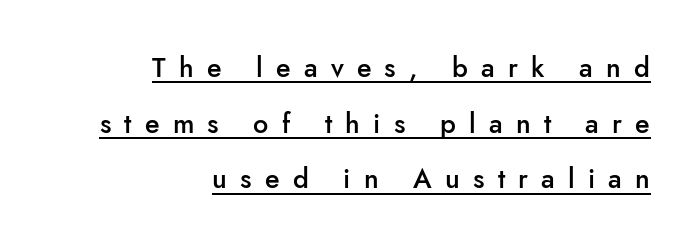
The image shows 27 px text type, upright; set right-aligned, loose line spacing (2.06x), unusually wide letter spacing (+0.49 em), underlined.
